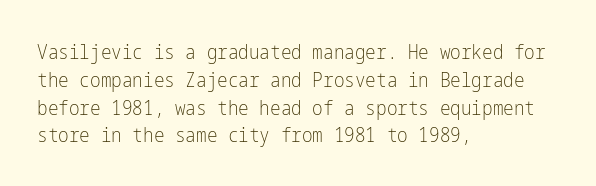
The image shows 20 px text type, upright; set left-aligned, normal line spacing (1.39x), normal letter spacing, not underlined.
